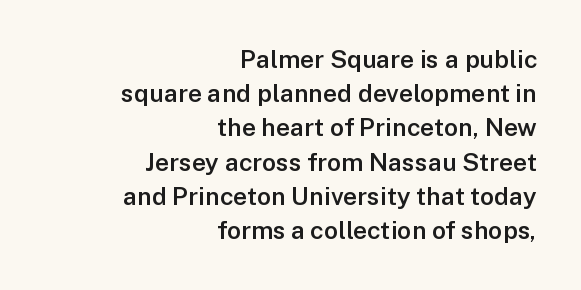
Honestly, the letter spacing is just normal — you wouldn't notice it. Each row of text sits above clean, open space. A bit beefed up — I'd call it semibold rather than bold. Line ends are locked; line starts wander. Italic: no, the glyphs are upright roman. One glance says typical: line gaps are just what's usual.
